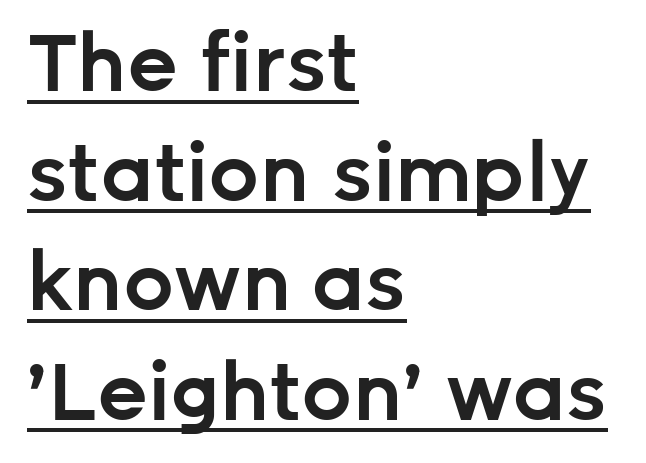
Q: Is the text bold? A: Semi-bold.
Q: Is the text italic (slanted)? A: No, it is upright.
Q: Is the typeface a serif or a sans-serif typeface? A: Sans-serif.
Q: Is the text underlined? A: Yes.
Q: How is the paragraph aligned? A: Left-aligned.
Q: Is the spacing between letters normal or unusually wide? A: Normal.
Q: Is the spacing between lines tight, normal or loose? A: Normal.
Q: Width (condensed, normal, or wide)? A: Normal.
Q: Stroke contrast? A: Low.
Q: x-height? A: Medium.
Q: Monospaced? A: No.
